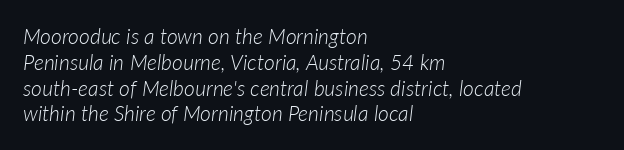
{"italic": "yes", "lean": "right", "slant_degrees": 7, "bold": "no", "underline": "no", "align": "left", "line_spacing_ratio": 1.23, "letter_spacing": "normal", "letter_spacing_em": 0.0, "glyph_px": 21}
